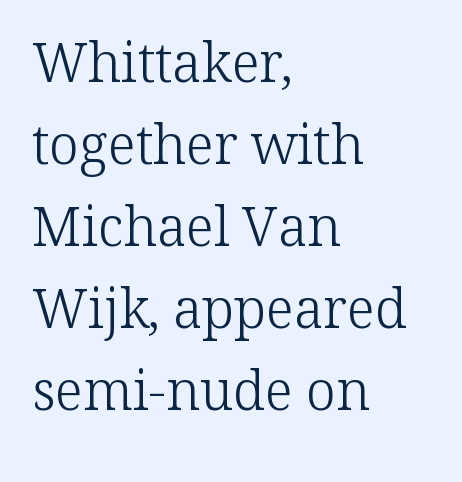
{"serif": "yes", "italic": "no", "bold": "no", "weight": "light", "width": "normal", "stroke_contrast": "low", "x_height": "medium", "monospaced": "no", "underline": "no", "align": "left", "line_spacing": "normal", "line_spacing_ratio": 1.52, "letter_spacing": "normal", "letter_spacing_em": 0.0, "glyph_px": 54}
